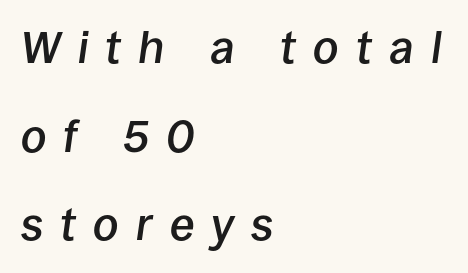
The image shows 45 px semibold type, italic (leaning right); set left-aligned, loose line spacing (1.97x), unusually wide letter spacing (+0.38 em), not underlined; low stroke contrast and a large x-height.
